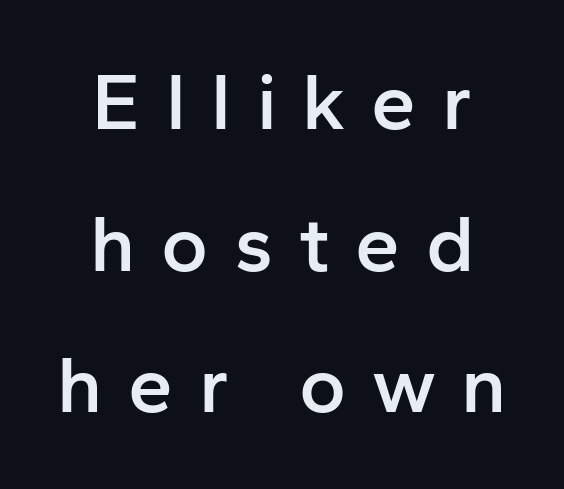
The image shows 80 px semibold sans-serif type, upright; set centered, line spacing 1.77x, unusually wide letter spacing (+0.32 em), not underlined; low stroke contrast and a medium x-height.
